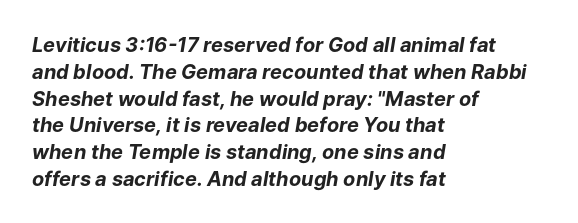
A bare baseline throughout the passage. Slanted lettering throughout. These words are printed bold, with thick strokes throughout. You could call the tracking neutral — neither tight nor loose.
